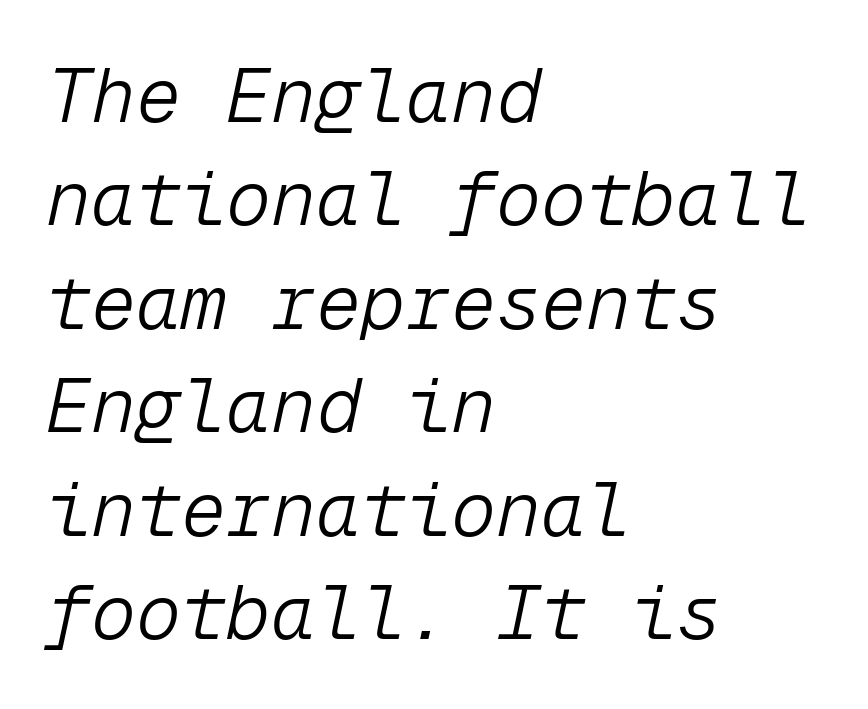
Is there much room between lines? A standard amount, neither cramped nor airy. Short note: letters normally spaced. This rendering uses left alignment, leaving the right contour irregular. This rendering features lettering with no underline. Style check: oblique. Stem width sits at or under what a default text font uses.
